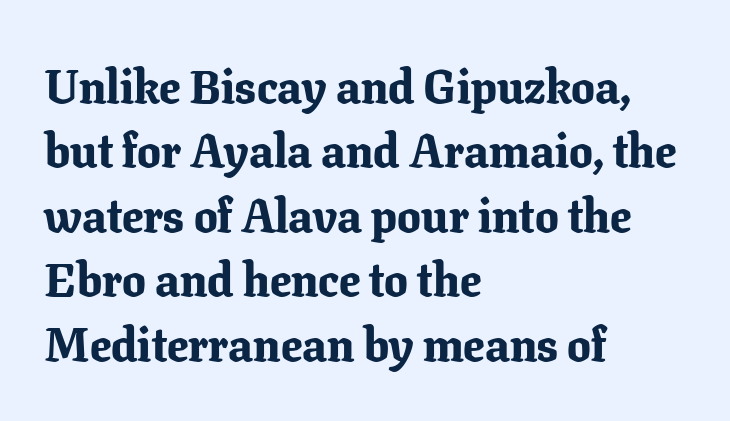
Q: Is the text bold? A: Yes.
Q: Is the text italic (slanted)? A: No, it is upright.
Q: Is the typeface a serif or a sans-serif typeface? A: Serif.
Q: Is the text underlined? A: No.
Q: How is the paragraph aligned? A: Left-aligned.
Q: Is the spacing between letters normal or unusually wide? A: Normal.
Q: Is the spacing between lines tight, normal or loose? A: Normal.
Q: Width (condensed, normal, or wide)? A: Normal.
Q: Stroke contrast? A: Low.
Q: x-height? A: Medium.
Q: Monospaced? A: No.
